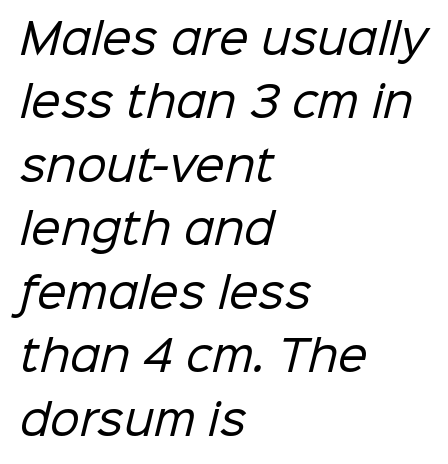
The image shows 42 px regular-weight sans-serif type; set left-aligned, normal line spacing (1.51x), normal letter spacing, not underlined; low stroke contrast and a medium x-height.
